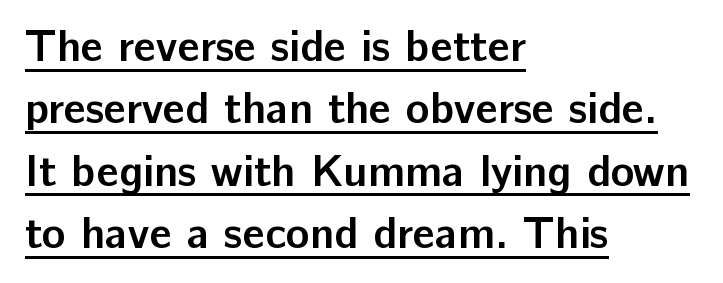
Each line of the rendering has a horizontal stroke beneath the glyphs. In terms of posture, this sample is upright. Regarding serifs, this sample does without them. One-word summary of the alignment: left.
